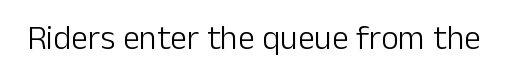
The image shows 34 px light sans-serif type, upright; set normal letter spacing, not underlined; low stroke contrast and a medium x-height.
